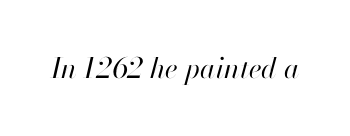
The image shows 28 px regular-weight type, italic (leaning right); set normal letter spacing, not underlined; high stroke contrast and a small x-height.
